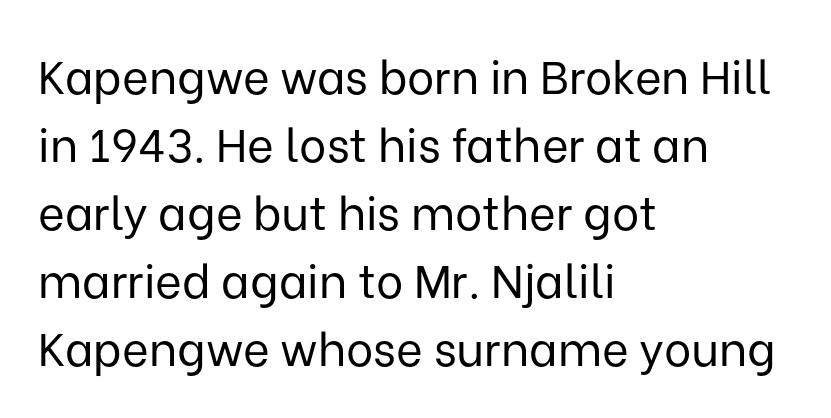
A typesetter would label this face a sans. Italic: no, the glyphs are upright roman. Casual observation: everything's shoved over to the left. A normal amount of white space separates one row of letters from the next. The horizontal fit of the characters is conventional and even. Proportional: the letters do not fall into vertical columns.
